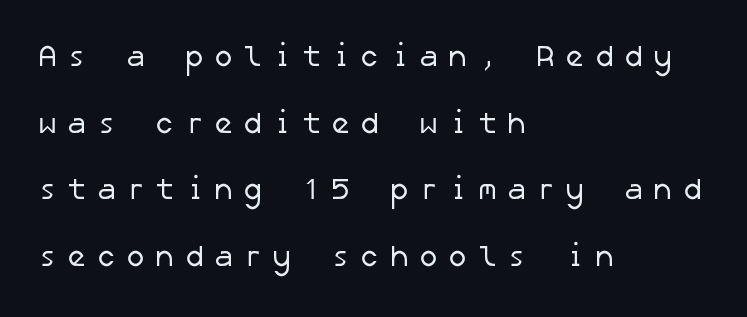
{"serif": "no", "bold": "no", "weight": "regular", "width": "normal", "stroke_contrast": "low", "x_height": "medium", "underline": "no", "align": "left", "line_spacing": "loose", "line_spacing_ratio": 2.22, "letter_spacing": "wide", "letter_spacing_em": 0.31, "glyph_px": 30}
